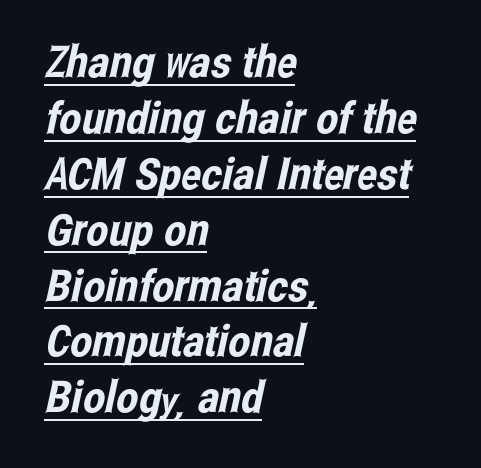
Successive baselines arrive at the customary interval. No feet cap the strokes, marking this as sans-serif type. Varying glyph widths throughout — classic text-font behaviour. Where is the straight margin? On the left. The glyphs are accompanied by a horizontal stroke just below them. Here the glyphs are tracked normally, forming tight word shapes.
